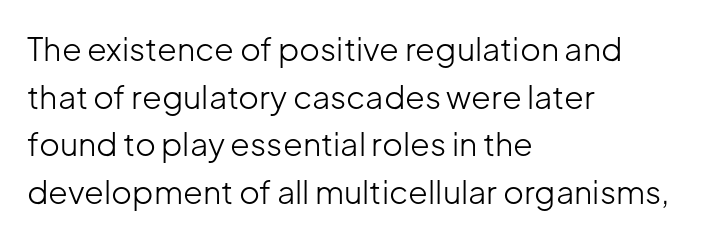
{"serif": "no", "italic": "no", "bold": "no", "weight": "light", "width": "normal", "stroke_contrast": "low", "x_height": "medium", "monospaced": "no", "underline": "no", "align": "left", "line_spacing": "normal", "line_spacing_ratio": 1.49, "letter_spacing": "normal", "letter_spacing_em": 0.0, "glyph_px": 32}
